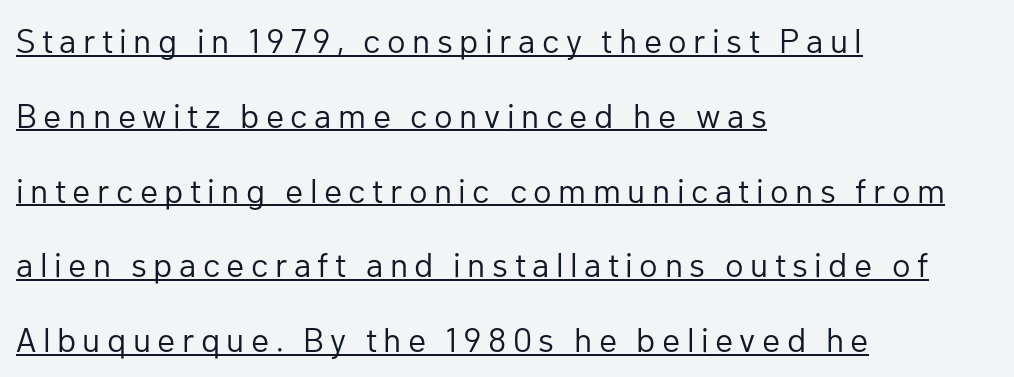
Q: Is the text bold? A: No.
Q: Is the text italic (slanted)? A: No, it is upright.
Q: Is the typeface a serif or a sans-serif typeface? A: Sans-serif.
Q: Is the text underlined? A: Yes.
Q: How is the paragraph aligned? A: Left-aligned.
Q: Is the spacing between lines tight, normal or loose? A: Loose.
Q: Width (condensed, normal, or wide)? A: Normal.
Q: Stroke contrast? A: Low.
Q: x-height? A: Medium.
Q: Monospaced? A: No.
